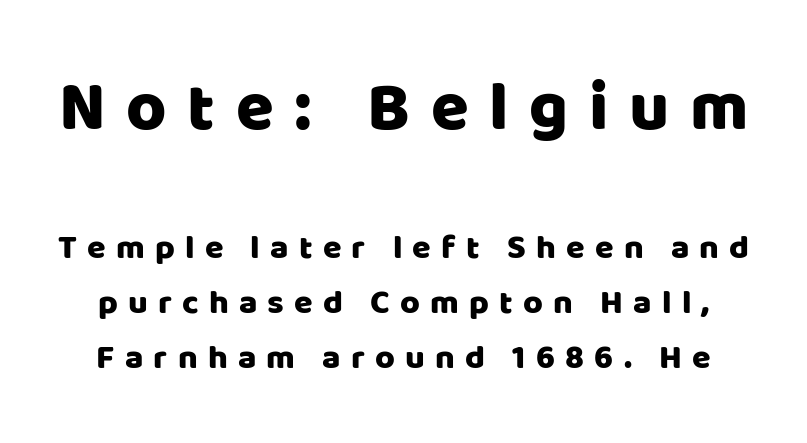
The image shows 69 px sans-serif type, upright; set normal line spacing (1.62x), unusually wide letter spacing (+0.3 em), not underlined; the first (top) block is 2.03x larger; low stroke contrast and a large x-height.
